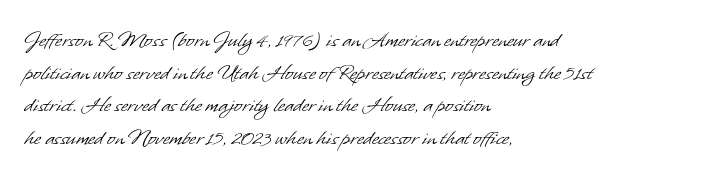
{"bold": "no", "underline": "no", "align": "left", "line_spacing": "normal", "line_spacing_ratio": 1.36, "letter_spacing": "normal", "letter_spacing_em": 0.0, "glyph_px": 24}
